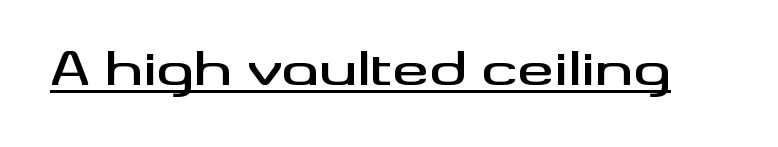
Q: Is the text italic (slanted)? A: No, it is upright.
Q: Is the typeface a serif or a sans-serif typeface? A: Sans-serif.
Q: Is the text underlined? A: Yes.
Q: Is the spacing between letters normal or unusually wide? A: Normal.
Q: Width (condensed, normal, or wide)? A: Wide.
Q: Stroke contrast? A: Medium.
Q: x-height? A: Small.
Q: Monospaced? A: No.
